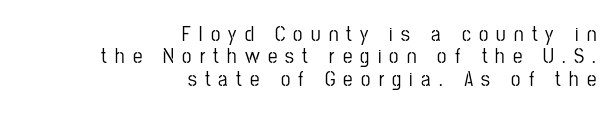
{"italic": "no", "underline": "no", "align": "right", "line_spacing": "tight", "line_spacing_ratio": 1.07, "letter_spacing": "wide", "letter_spacing_em": 0.39, "glyph_px": 21}
